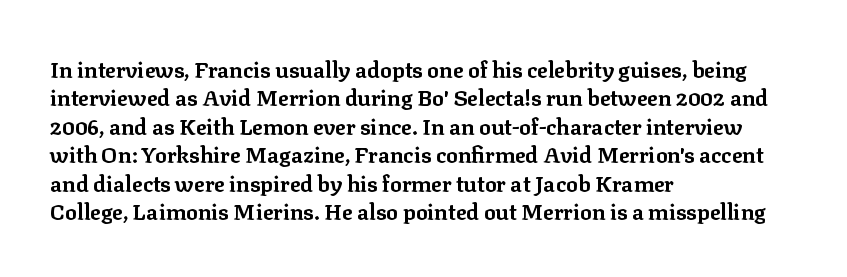
Q: Is the text bold? A: Yes.
Q: Is the text italic (slanted)? A: No, it is upright.
Q: Is the text underlined? A: No.
Q: How is the paragraph aligned? A: Left-aligned.
Q: Is the spacing between letters normal or unusually wide? A: Normal.
Q: Is the spacing between lines tight, normal or loose? A: Normal.
